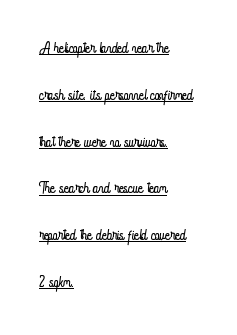
Q: Is the text bold? A: No.
Q: Is the text underlined? A: Yes.
Q: How is the paragraph aligned? A: Left-aligned.
Q: Is the spacing between letters normal or unusually wide? A: Normal.
Q: Is the spacing between lines tight, normal or loose? A: Loose.
